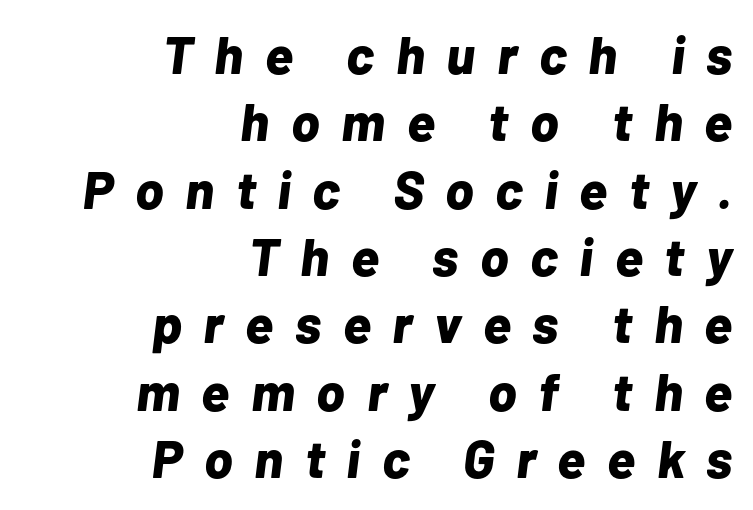
{"italic": "yes", "lean": "right", "slant_degrees": 7, "bold": "yes", "weight": "bold", "width": "normal", "stroke_contrast": "low", "x_height": "medium", "monospaced": "no", "underline": "no", "align": "right", "line_spacing": "normal", "line_spacing_ratio": 1.27, "letter_spacing": "wide", "letter_spacing_em": 0.41, "glyph_px": 53}
